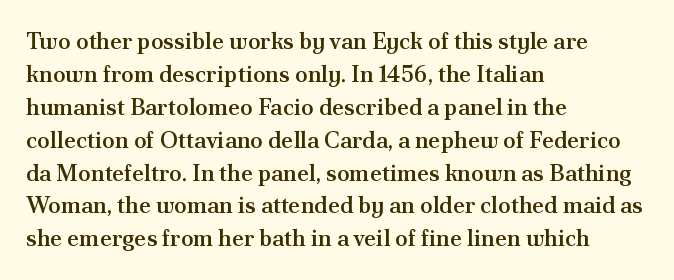
Q: Is the text bold? A: Semi-bold.
Q: Is the text italic (slanted)? A: No, it is upright.
Q: Is the text underlined? A: No.
Q: How is the paragraph aligned? A: Left-aligned.
Q: Is the spacing between letters normal or unusually wide? A: Normal.
Q: Is the spacing between lines tight, normal or loose? A: Normal.
